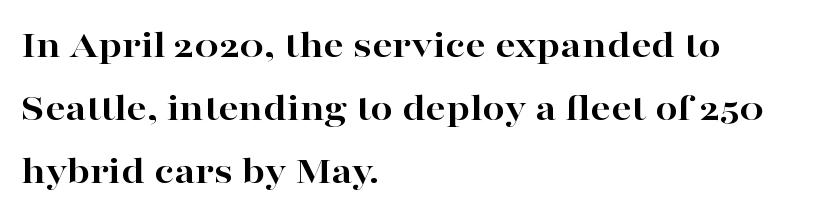
Q: Is the text bold? A: Yes.
Q: Is the text italic (slanted)? A: No, it is upright.
Q: Is the typeface a serif or a sans-serif typeface? A: Serif.
Q: Is the text underlined? A: No.
Q: How is the paragraph aligned? A: Left-aligned.
Q: Is the spacing between letters normal or unusually wide? A: Normal.
Q: Is the spacing between lines tight, normal or loose? A: Normal.
Q: Width (condensed, normal, or wide)? A: Wide.
Q: Stroke contrast? A: High.
Q: x-height? A: Medium.
Q: Monospaced? A: No.
